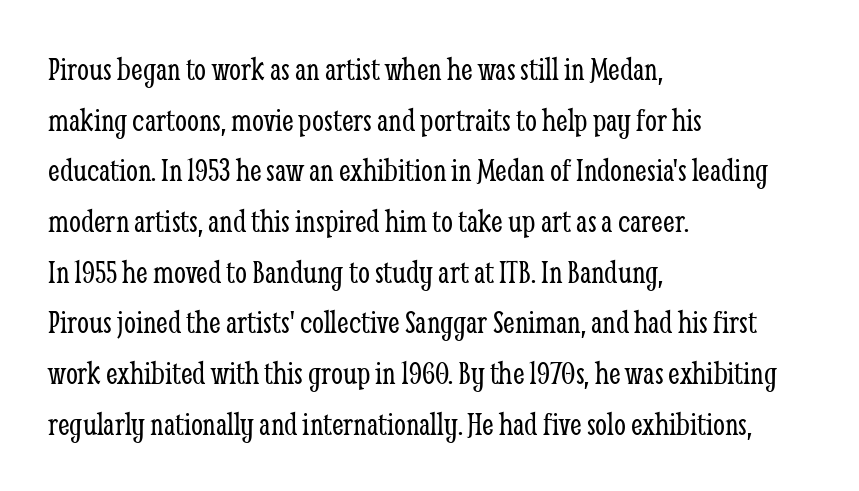
{"serif": "yes", "italic": "no", "bold": "no", "weight": "light", "width": "condensed", "stroke_contrast": "low", "x_height": "medium", "monospaced": "no", "underline": "no", "align": "left", "line_spacing": "normal", "line_spacing_ratio": 1.49, "letter_spacing": "normal", "letter_spacing_em": 0.0, "glyph_px": 34}
